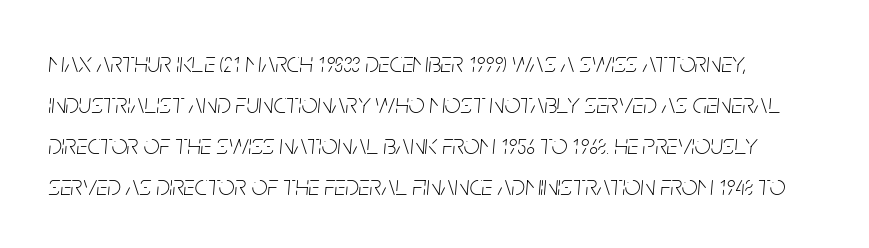
Evenly set lines give the paragraph a standard silhouette. This rendering leaves character spacing at its baseline value. Compared with ordinary roman type, these characters are visibly tilted. Underline: absent. Vertical stems look standard width or narrower in stroke.
